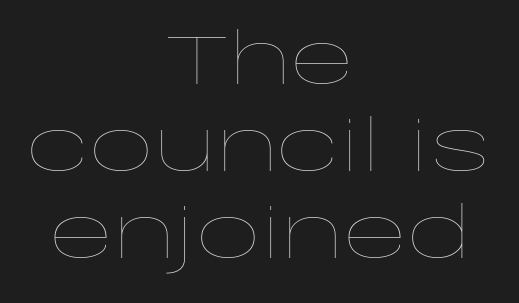
The image shows 70 px thin, wide type, upright; set centered, line spacing 1.24x, normal letter spacing, not underlined; low stroke contrast and a large x-height.
